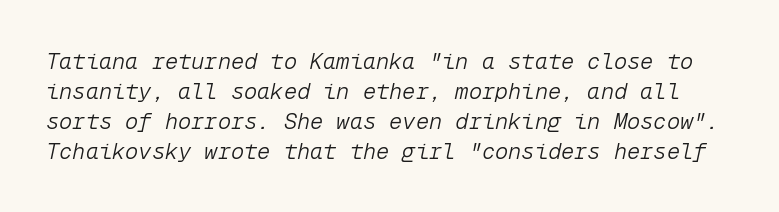
Compared with ordinary roman type, these characters are visibly tilted. How are the letters spaced? Ordinarily, with no added tracking. Stroke thickness stays within the range of a standard reading face or lighter. These lines sit exactly where default settings would place them.
